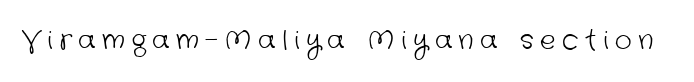
{"bold": "no", "underline": "no", "letter_spacing": "wide", "letter_spacing_em": 0.25, "glyph_px": 26}
